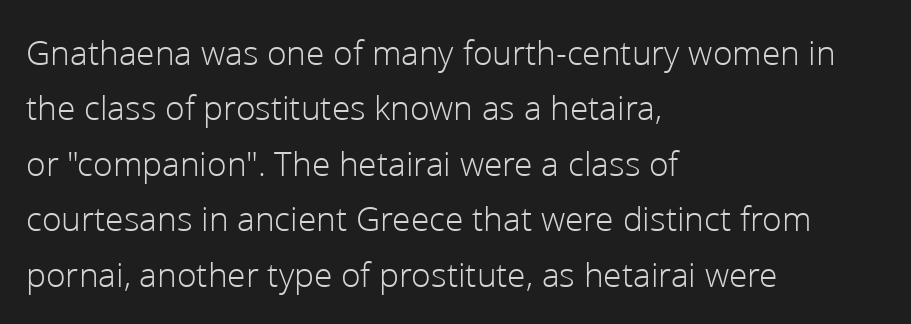
The image shows 36 px light sans-serif type, upright; set left-aligned, normal line spacing (1.54x), normal letter spacing, not underlined; low stroke contrast and a medium x-height.
